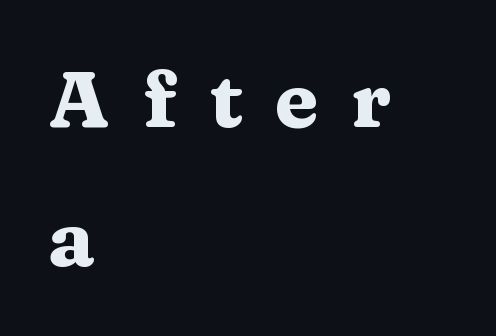
The letters advance in unequal steps, a hallmark of proportional type. The type sits square on the baseline with zero lean. The zone under the glyphs is completely vacant. Short note: letters widely spaced.
